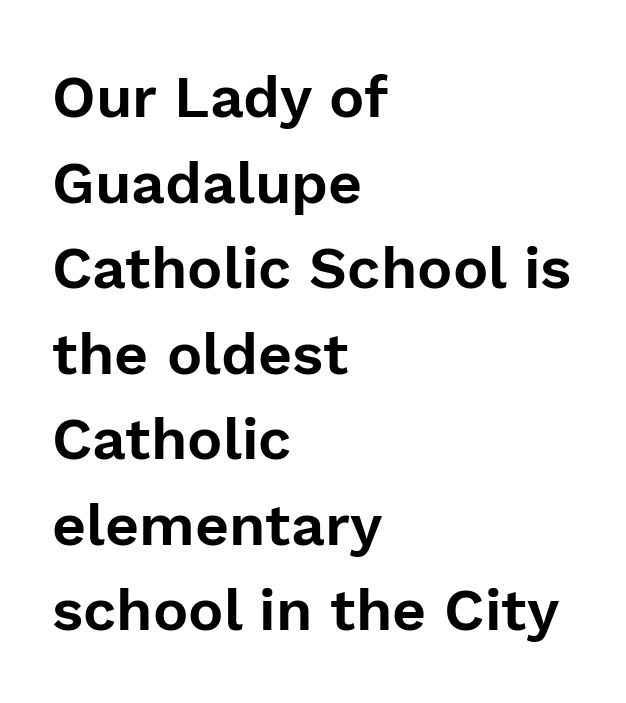
Q: Is the text italic (slanted)? A: No, it is upright.
Q: Is the typeface a serif or a sans-serif typeface? A: Sans-serif.
Q: Is the text underlined? A: No.
Q: How is the paragraph aligned? A: Left-aligned.
Q: Is the spacing between letters normal or unusually wide? A: Normal.
Q: Is the spacing between lines tight, normal or loose? A: Normal.
Q: Width (condensed, normal, or wide)? A: Normal.
Q: Stroke contrast? A: Low.
Q: x-height? A: Medium.
Q: Monospaced? A: No.
